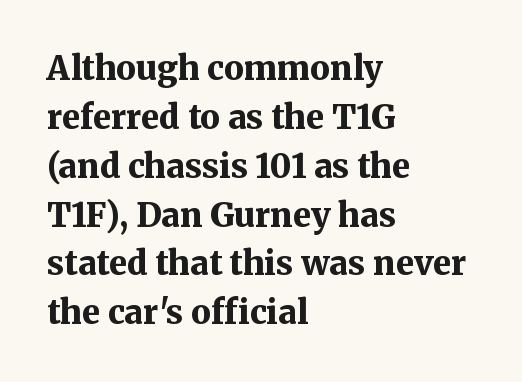
Q: Is the text bold? A: Yes.
Q: Is the text italic (slanted)? A: No, it is upright.
Q: Is the typeface a serif or a sans-serif typeface? A: Serif.
Q: Is the text underlined? A: No.
Q: How is the paragraph aligned? A: Left-aligned.
Q: Is the spacing between letters normal or unusually wide? A: Normal.
Q: Is the spacing between lines tight, normal or loose? A: Normal.
Q: Width (condensed, normal, or wide)? A: Normal.
Q: Stroke contrast? A: Medium.
Q: x-height? A: Medium.
Q: Monospaced? A: No.
